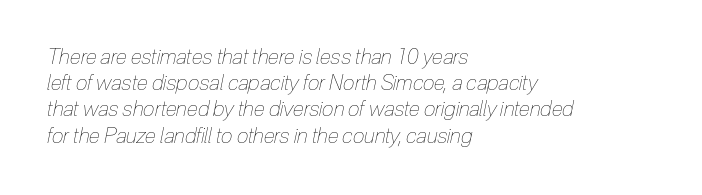
Q: Is the text bold? A: No.
Q: Is the text italic (slanted)? A: Yes, it leans right by about 12 degrees.
Q: Is the text underlined? A: No.
Q: How is the paragraph aligned? A: Left-aligned.
Q: Is the spacing between letters normal or unusually wide? A: Normal.
Q: Is the spacing between lines tight, normal or loose? A: Normal.
